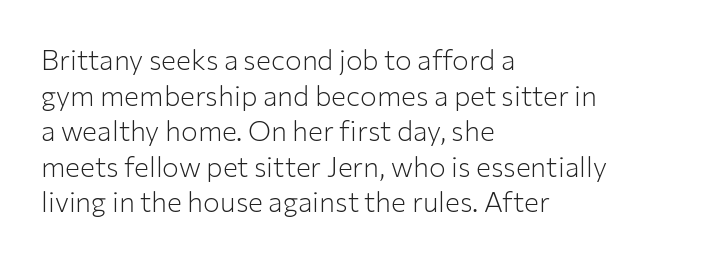
The image shows 28 px light sans-serif type, upright; set left-aligned, normal line spacing (1.27x), normal letter spacing, not underlined; low stroke contrast and a medium x-height.
